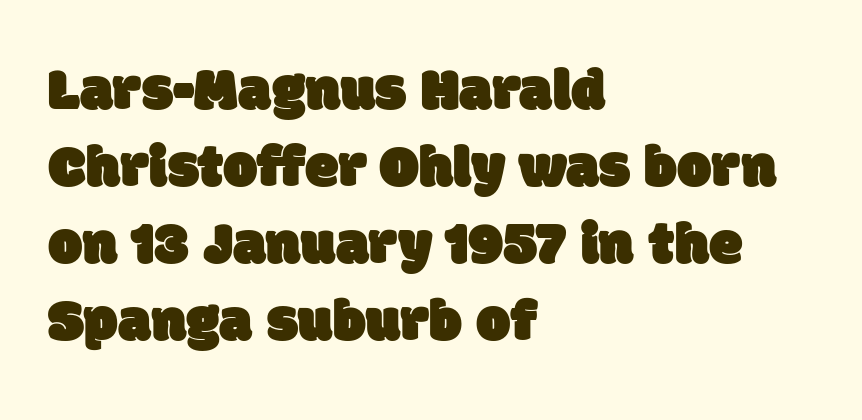
Q: Is the typeface a serif or a sans-serif typeface? A: Sans-serif.
Q: Is the text underlined? A: No.
Q: How is the paragraph aligned? A: Left-aligned.
Q: Is the spacing between letters normal or unusually wide? A: Normal.
Q: Is the spacing between lines tight, normal or loose? A: Normal.
Q: Width (condensed, normal, or wide)? A: Normal.
Q: Stroke contrast? A: Low.
Q: x-height? A: Large.
Q: Monospaced? A: No.
